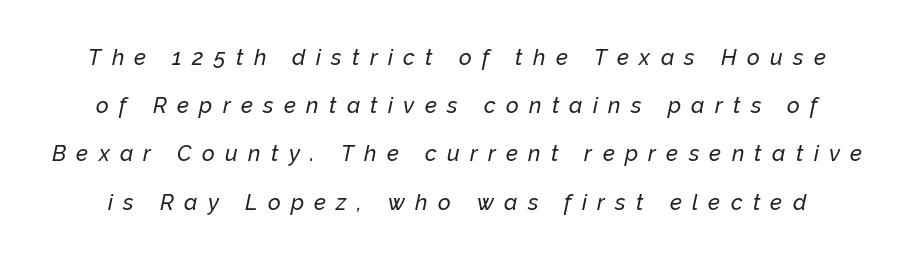
The image shows 22 px text type, italic (leaning right); set loose line spacing (2.19x), unusually wide letter spacing (+0.47 em), not underlined.
